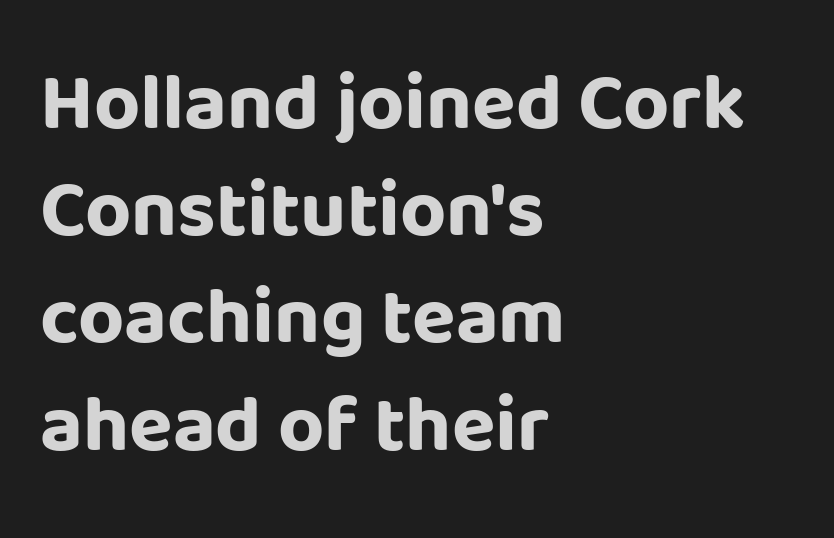
Q: Is the text bold? A: Yes.
Q: Is the text italic (slanted)? A: No, it is upright.
Q: Is the typeface a serif or a sans-serif typeface? A: Sans-serif.
Q: Is the text underlined? A: No.
Q: How is the paragraph aligned? A: Left-aligned.
Q: Is the spacing between letters normal or unusually wide? A: Normal.
Q: Is the spacing between lines tight, normal or loose? A: Normal.
Q: Width (condensed, normal, or wide)? A: Normal.
Q: Stroke contrast? A: Low.
Q: x-height? A: Large.
Q: Monospaced? A: No.
